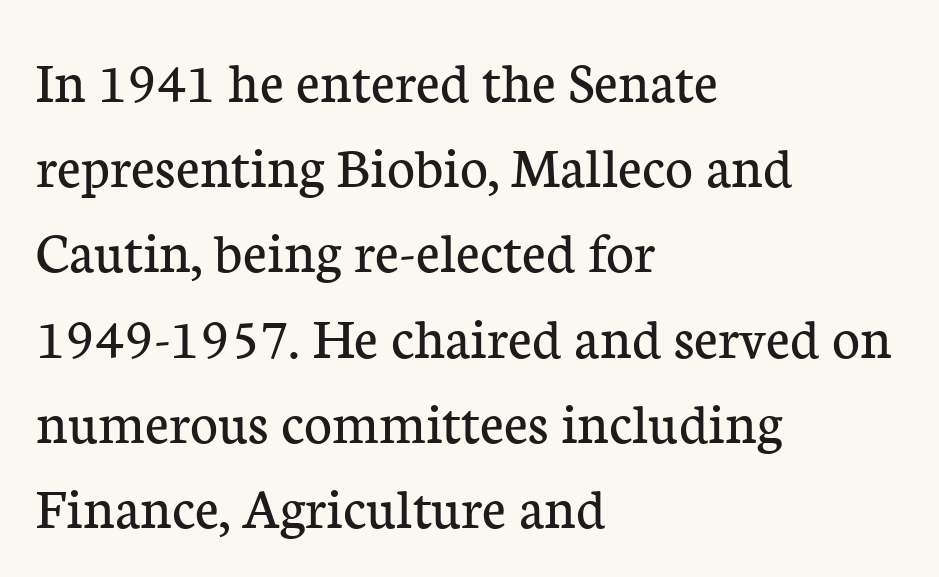
The image shows 60 px regular-weight serif type, upright; set left-aligned, normal line spacing (1.42x), normal letter spacing, not underlined; low stroke contrast and a medium x-height.
